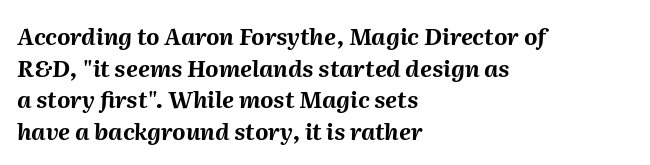
Q: Is the text bold? A: Yes.
Q: Is the text italic (slanted)? A: Yes, it leans right by about 2 degrees.
Q: Is the text underlined? A: No.
Q: How is the paragraph aligned? A: Left-aligned.
Q: Is the spacing between letters normal or unusually wide? A: Normal.
Q: Is the spacing between lines tight, normal or loose? A: Normal.
